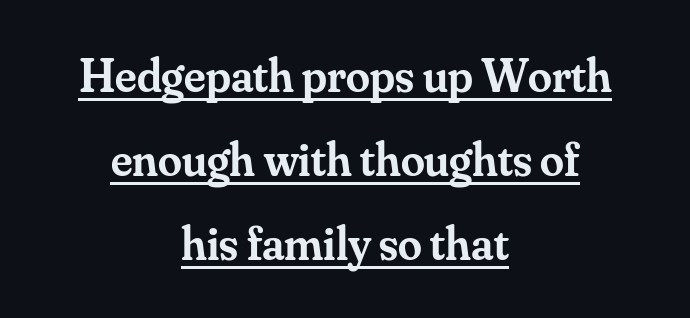
Look at the bottom of the vertical strokes: they flare into serifs here. Unlike italic type, these characters show no tilt at all. Tracking here is standard; glyphs follow each other at the usual distance. Varying glyph widths throughout — classic text-font behaviour.
